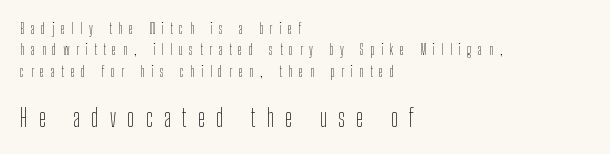
{"italic": "no", "bold": "no", "underline": "no", "align": "left", "line_spacing": "normal", "line_spacing_ratio": 1.53, "letter_spacing": "wide", "letter_spacing_em": 0.47, "larger_block": "second", "size_ratio": 1.71, "glyph_px": 24}
